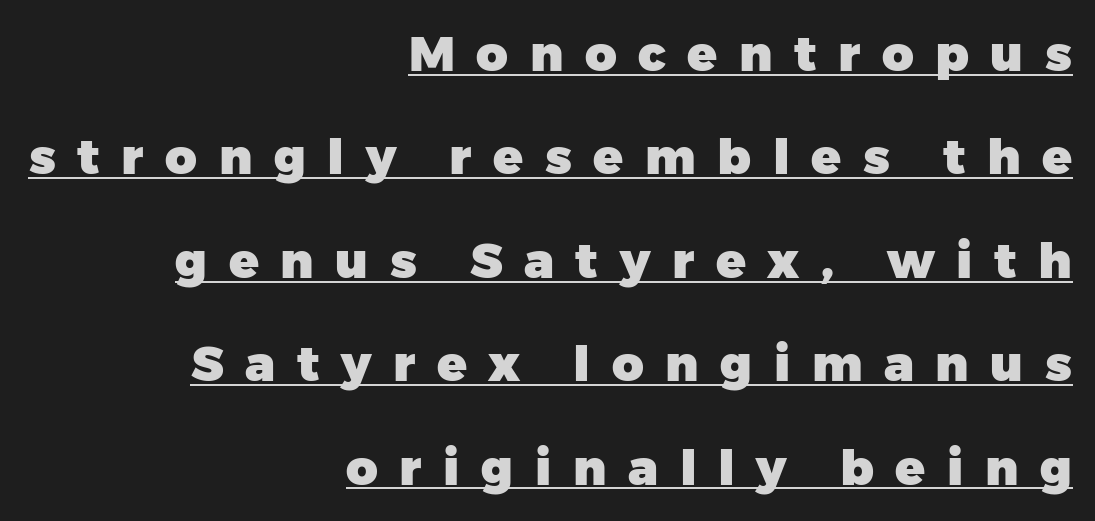
Each line ends at the same right margin while the left side varies. Style check: upright. The sample's only ornament is a line tracing under the words. Serif or sans? Sans — the stroke terminals are bare.
